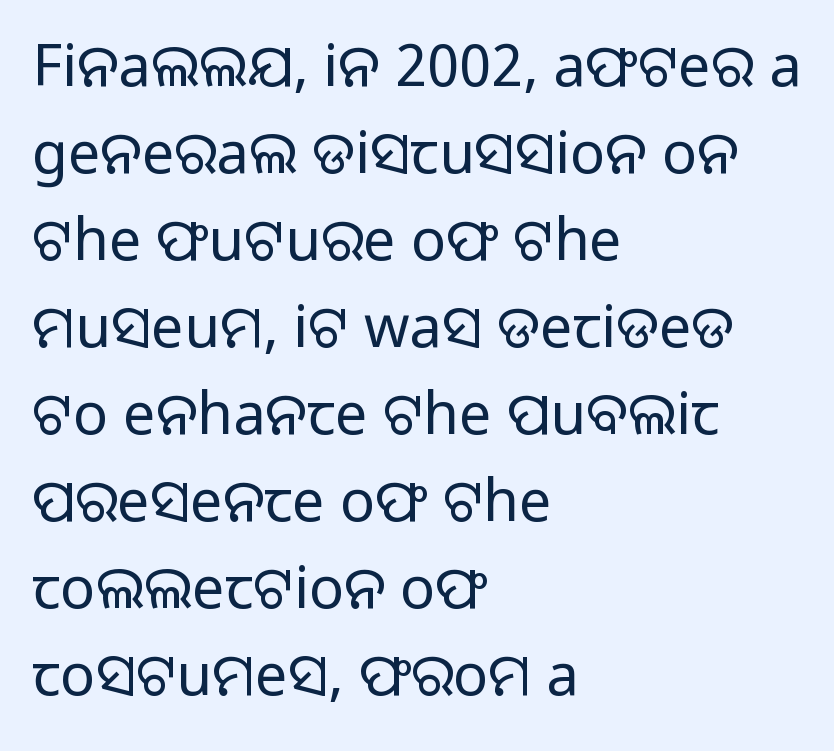
What kind of face is this? One without serifs — a sans. Honestly, there is no underline to notice here at all. Here the designer chose a conventional face with non-uniform glyph widths. Vertical spacing — default. The lines are quadded left. On a weight scale, this lands at 450 or below.
